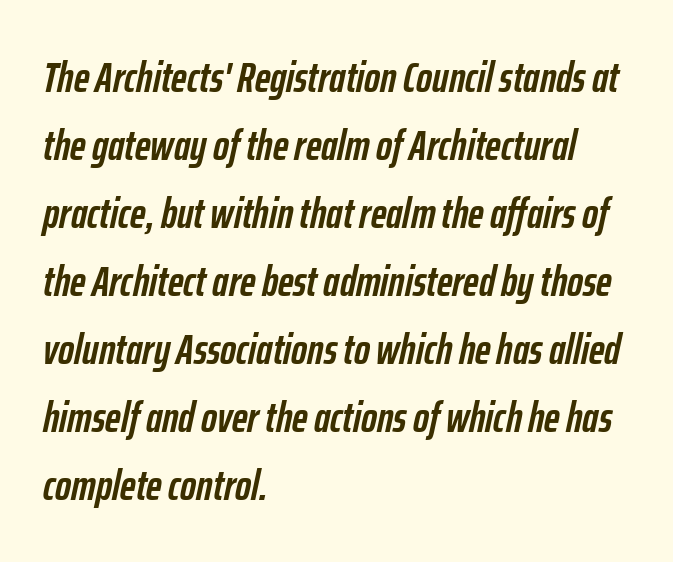
The image shows 43 px semibold, condensed type, italic (leaning right); set left-aligned, normal line spacing (1.58x), normal letter spacing, not underlined; low stroke contrast and a medium x-height.
